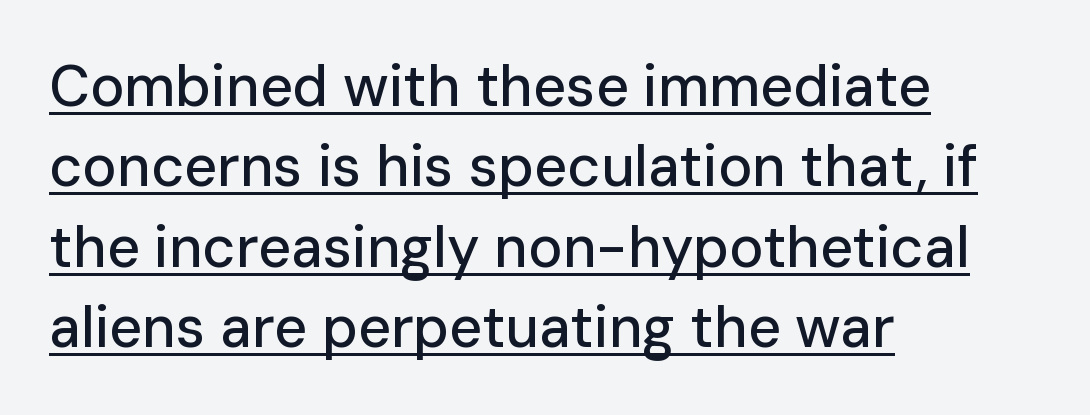
Q: Is the text italic (slanted)? A: No, it is upright.
Q: Is the typeface a serif or a sans-serif typeface? A: Sans-serif.
Q: Is the text underlined? A: Yes.
Q: How is the paragraph aligned? A: Left-aligned.
Q: Is the spacing between letters normal or unusually wide? A: Normal.
Q: Is the spacing between lines tight, normal or loose? A: Normal.
Q: Width (condensed, normal, or wide)? A: Normal.
Q: Stroke contrast? A: Low.
Q: x-height? A: Medium.
Q: Monospaced? A: No.
